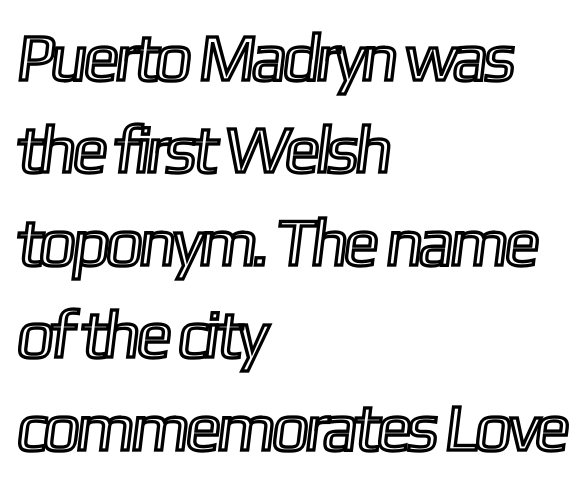
Glyph-to-glyph distance matches everyday printed text. The words here are not underlined. The paragraph has a hard left edge and a soft right edge. Varying glyph widths throughout — classic text-font behaviour.
